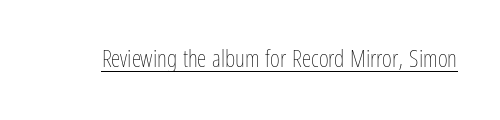
Underlined type. When letters stand straight like this, we call the style roman or upright. The line texture is even and compact thanks to regular tracking. The strokes carry an ordinary text weight at most.
